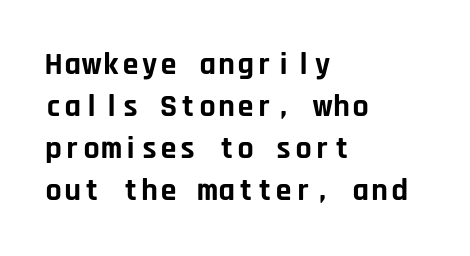
The image shows 32 px bold sans-serif type, upright, monospaced; set left-aligned, normal line spacing (1.31x), normal letter spacing, not underlined; low stroke contrast and a large x-height.
